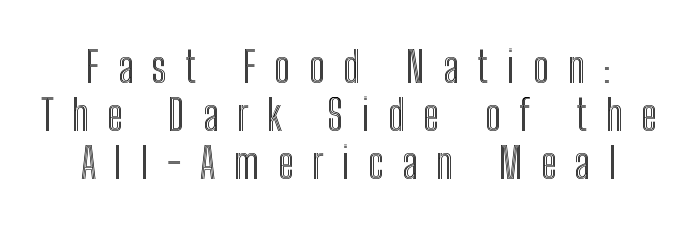
A bare baseline throughout the passage. The letters advance in unequal steps, a hallmark of proportional type. In terms of letterspacing, this is a distinctly airy, spread setting. Interline gaps are noticeably narrow in this sample. The type sits square on the baseline with zero lean.
